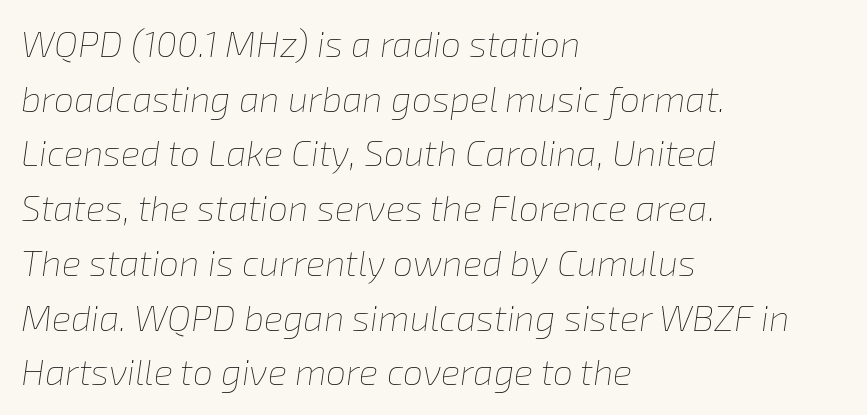
{"italic": "yes", "lean": "right", "slant_degrees": 8, "bold": "no", "weight": "thin", "width": "normal", "stroke_contrast": "low", "x_height": "medium", "monospaced": "no", "underline": "no", "align": "left", "line_spacing": "normal", "line_spacing_ratio": 1.52, "letter_spacing": "normal", "letter_spacing_em": 0.0, "glyph_px": 36}
